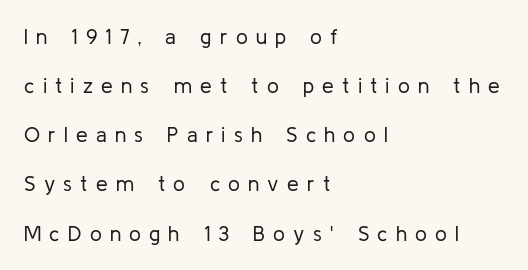
Q: Is the text bold? A: No.
Q: Is the text italic (slanted)? A: No, it is upright.
Q: Is the text underlined? A: No.
Q: How is the paragraph aligned? A: Left-aligned.
Q: Is the spacing between letters normal or unusually wide? A: Unusually wide.
Q: Is the spacing between lines tight, normal or loose? A: Loose.
